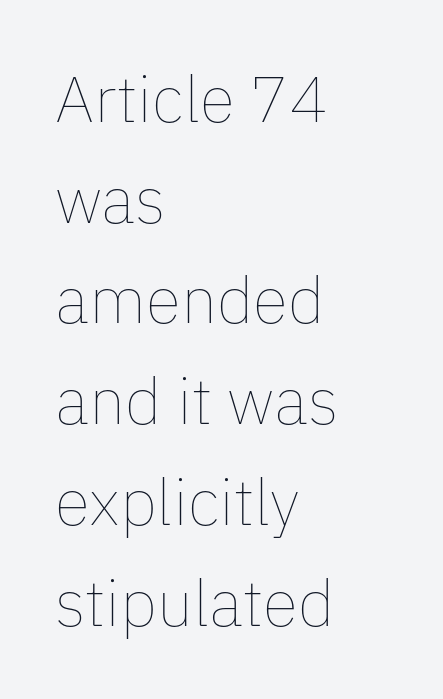
Notice how the passage keeps a crisp vertical edge on the left only. These lines are rendered in a variable-pitch font. The specimen reads as upright at a glance. Normally led — the rows are evenly, conventionally spaced. Default kerning and tracking; the words read as compact shapes.
